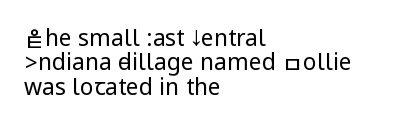
Is the letter spacing exaggerated? No — it looks like the ordinary default. The lettering stays uniformly vertical, giving the passage a roman look. One glance says dense: line gaps are narrower than usual. The face looks like a standard text weight, possibly lighter.
